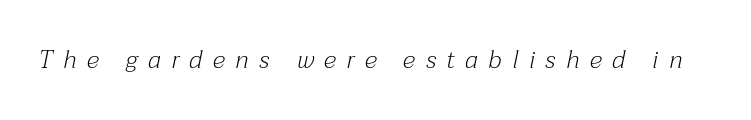
Q: Is the text bold? A: No.
Q: Is the text italic (slanted)? A: Yes, it leans right by about 12 degrees.
Q: Is the text underlined? A: No.
Q: Is the spacing between letters normal or unusually wide? A: Unusually wide.
